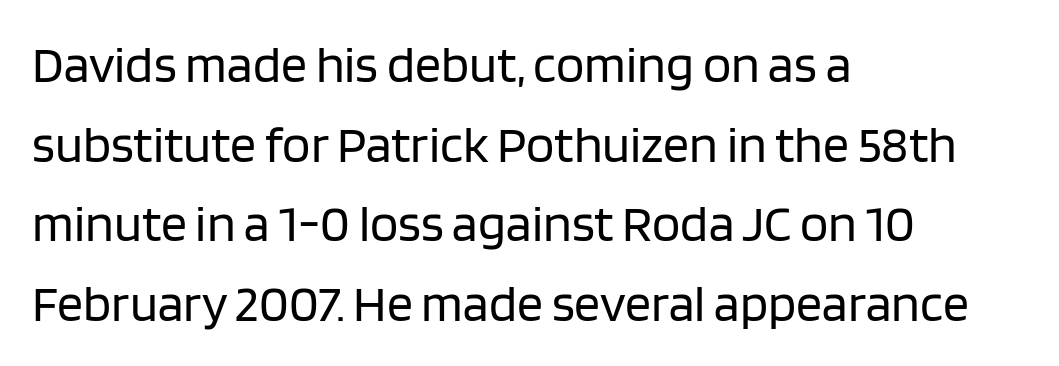
{"serif": "no", "italic": "no", "bold": "no", "weight": "regular", "width": "normal", "stroke_contrast": "low", "x_height": "large", "monospaced": "no", "underline": "no", "align": "left", "line_spacing": "normal", "line_spacing_ratio": 1.53, "letter_spacing": "normal", "letter_spacing_em": 0.0, "glyph_px": 52}
